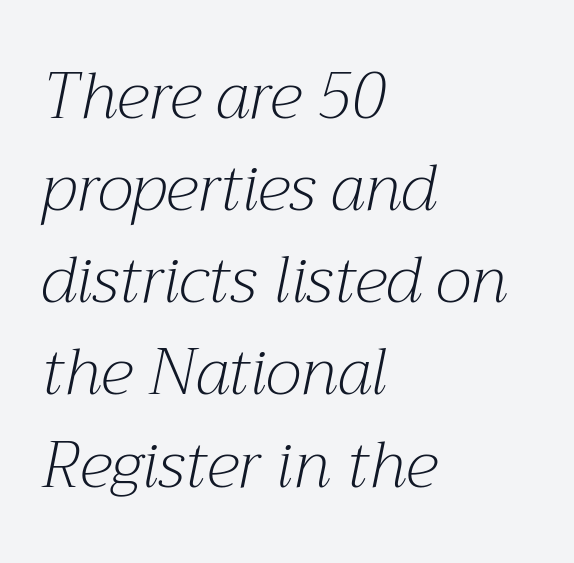
Q: Is the text bold? A: No.
Q: Is the text italic (slanted)? A: Yes, it leans right by about 12 degrees.
Q: Is the typeface a serif or a sans-serif typeface? A: Serif.
Q: Is the text underlined? A: No.
Q: How is the paragraph aligned? A: Left-aligned.
Q: Is the spacing between letters normal or unusually wide? A: Normal.
Q: Is the spacing between lines tight, normal or loose? A: Normal.
Q: Width (condensed, normal, or wide)? A: Normal.
Q: Stroke contrast? A: Medium.
Q: x-height? A: Medium.
Q: Monospaced? A: No.
